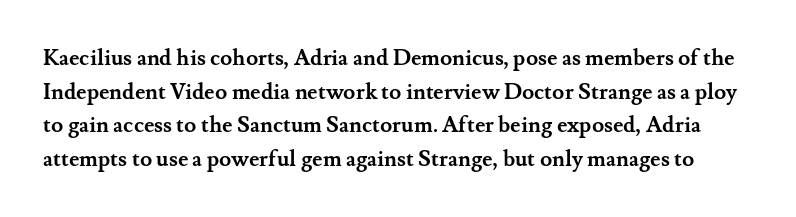
Posture: upright roman. Whoever set this chose a conventional vertical rhythm. Between one letter and the next there's only the usual sliver of space. A clean baseline with only descenders dipping below it.
